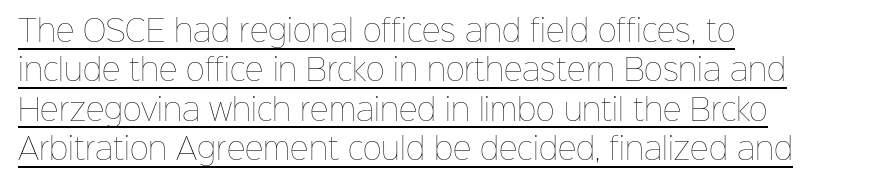
The image shows 29 px thin type, upright; set left-aligned, normal line spacing (1.36x), normal letter spacing, underlined; low stroke contrast and a medium x-height.
